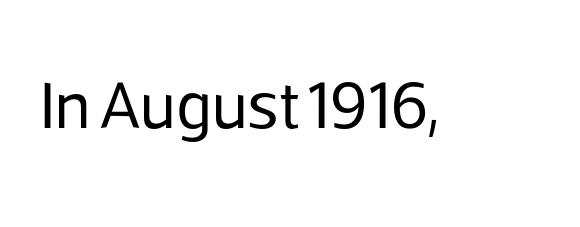
In terms of letterform style, serifs are entirely absent. You could call the tracking neutral — neither tight nor loose. The face looks like a standard text weight, possibly lighter. This sample uses an upright cut, with every glyph sitting square on the baseline. The string is rendered with underlining switched off. Note the varied advance widths — an 'i' is clearly narrower than an 'm'.
